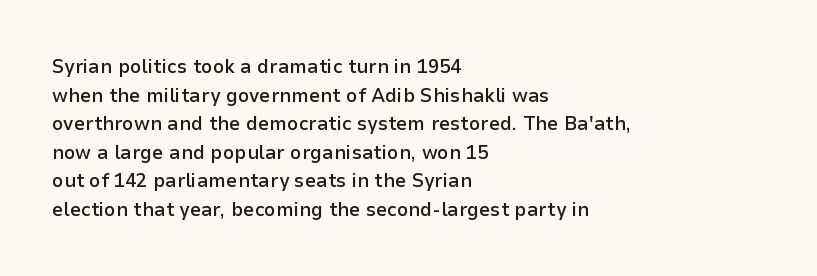
{"italic": "no", "bold": "semi", "underline": "no", "align": "left", "line_spacing": "normal", "line_spacing_ratio": 1.43, "letter_spacing": "normal", "letter_spacing_em": 0.0, "glyph_px": 20}
